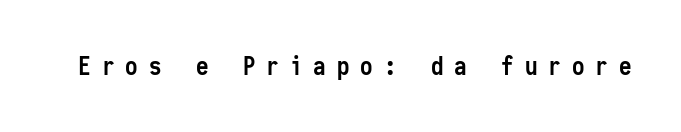
The image shows 25 px bold type, upright; set unusually wide letter spacing (+0.44 em), not underlined.
